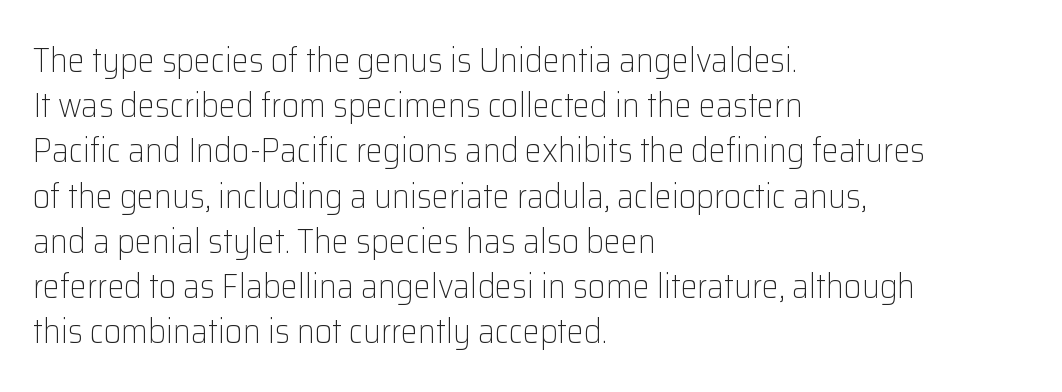
{"serif": "no", "italic": "no", "bold": "no", "weight": "light", "width": "normal", "stroke_contrast": "low", "x_height": "medium", "monospaced": "no", "underline": "no", "align": "left", "line_spacing": "normal", "line_spacing_ratio": 1.33, "letter_spacing": "normal", "letter_spacing_em": 0.0, "glyph_px": 34}
